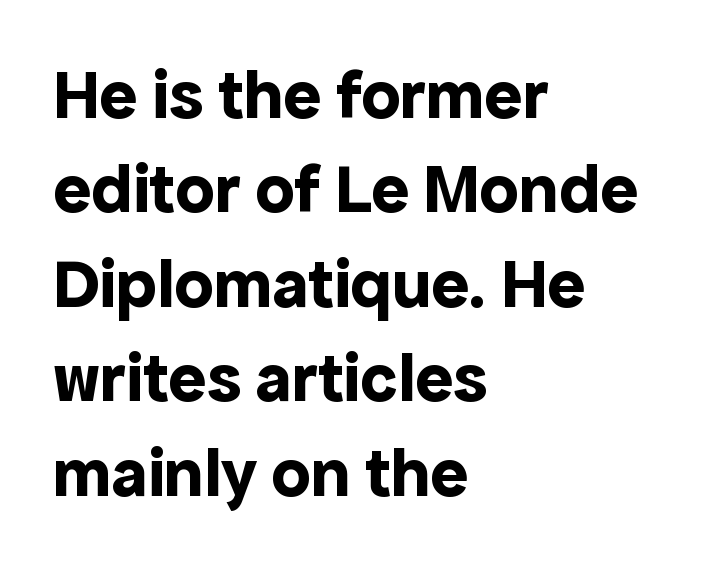
{"serif": "no", "italic": "no", "bold": "yes", "weight": "bold", "width": "normal", "x_height": "medium", "monospaced": "no", "underline": "no", "align": "left", "line_spacing": "normal", "line_spacing_ratio": 1.33, "letter_spacing": "normal", "letter_spacing_em": 0.0, "glyph_px": 71}
